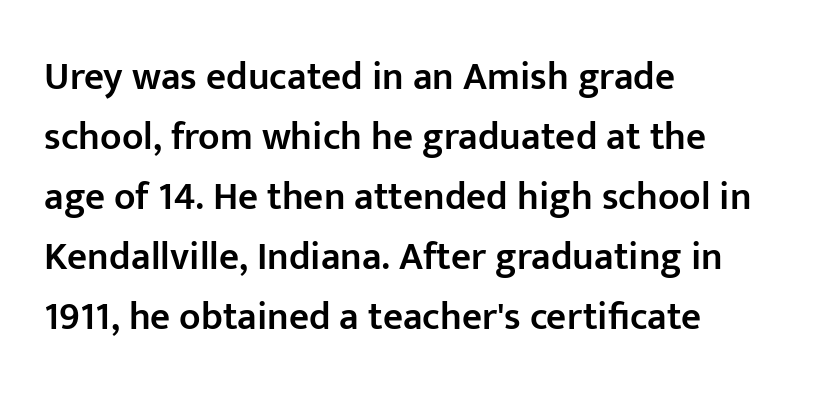
Q: Is the text bold? A: Semi-bold.
Q: Is the text italic (slanted)? A: No, it is upright.
Q: Is the typeface a serif or a sans-serif typeface? A: Sans-serif.
Q: Is the text underlined? A: No.
Q: How is the paragraph aligned? A: Left-aligned.
Q: Is the spacing between letters normal or unusually wide? A: Normal.
Q: Is the spacing between lines tight, normal or loose? A: Normal.
Q: Width (condensed, normal, or wide)? A: Normal.
Q: Stroke contrast? A: Low.
Q: x-height? A: Medium.
Q: Monospaced? A: No.
